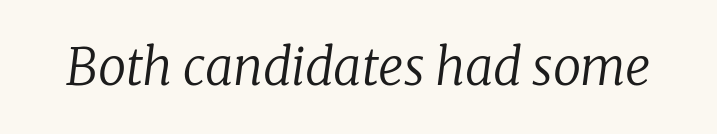
The image shows 50 px regular-weight serif type, italic (leaning right); set normal letter spacing, not underlined; low stroke contrast and a medium x-height.
